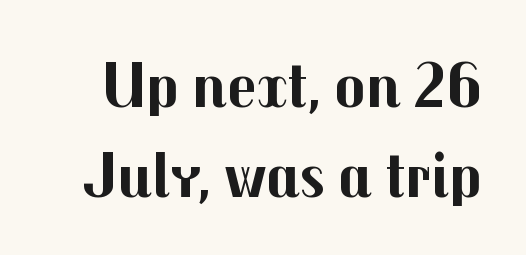
Q: Is the text bold? A: Yes.
Q: Is the text italic (slanted)? A: No, it is upright.
Q: Is the typeface a serif or a sans-serif typeface? A: Sans-serif.
Q: Is the text underlined? A: No.
Q: Is the spacing between letters normal or unusually wide? A: Normal.
Q: Is the spacing between lines tight, normal or loose? A: Normal.
Q: Width (condensed, normal, or wide)? A: Normal.
Q: Stroke contrast? A: Medium.
Q: x-height? A: Medium.
Q: Monospaced? A: No.
